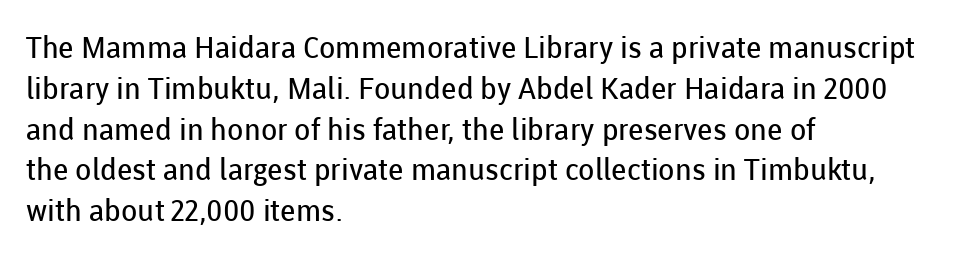
Q: Is the text bold? A: No.
Q: Is the text italic (slanted)? A: No, it is upright.
Q: Is the typeface a serif or a sans-serif typeface? A: Sans-serif.
Q: Is the text underlined? A: No.
Q: How is the paragraph aligned? A: Left-aligned.
Q: Is the spacing between letters normal or unusually wide? A: Normal.
Q: Is the spacing between lines tight, normal or loose? A: Normal.
Q: Width (condensed, normal, or wide)? A: Normal.
Q: Stroke contrast? A: Low.
Q: x-height? A: Medium.
Q: Monospaced? A: No.
